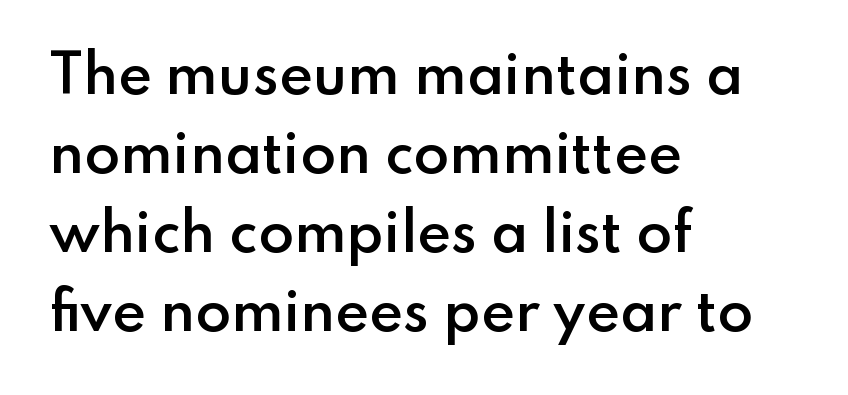
Q: Is the text bold? A: Semi-bold.
Q: Is the text italic (slanted)? A: No, it is upright.
Q: Is the typeface a serif or a sans-serif typeface? A: Sans-serif.
Q: Is the text underlined? A: No.
Q: How is the paragraph aligned? A: Left-aligned.
Q: Is the spacing between letters normal or unusually wide? A: Normal.
Q: Is the spacing between lines tight, normal or loose? A: Normal.
Q: Width (condensed, normal, or wide)? A: Normal.
Q: Stroke contrast? A: Low.
Q: x-height? A: Small.
Q: Monospaced? A: No.
